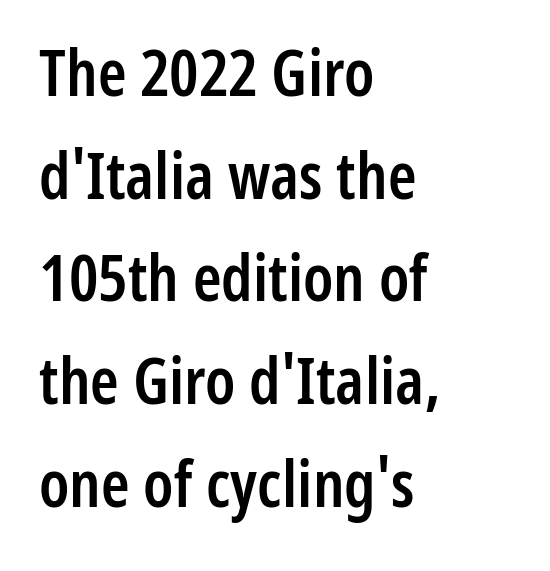
The image shows 65 px semibold, condensed sans-serif type, upright; set left-aligned, normal line spacing (1.58x), normal letter spacing, not underlined; low stroke contrast and a medium x-height.
